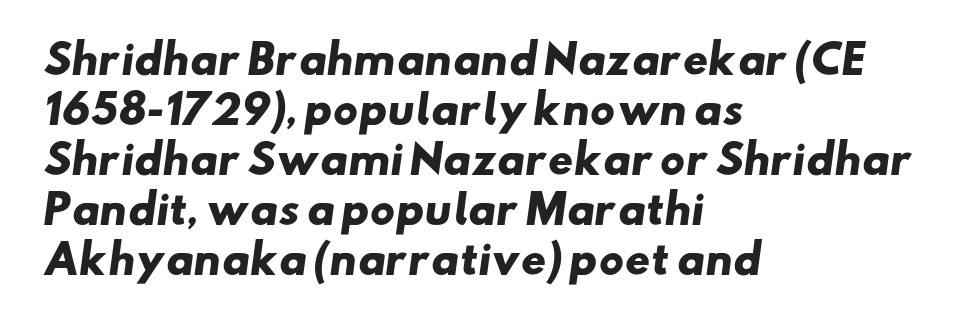
{"serif": "no", "bold": "yes", "weight": "heavy", "width": "wide", "stroke_contrast": "low", "x_height": "small", "monospaced": "no", "underline": "no", "align": "left", "line_spacing": "normal", "line_spacing_ratio": 1.28, "letter_spacing": "normal", "letter_spacing_em": 0.0, "glyph_px": 39}
